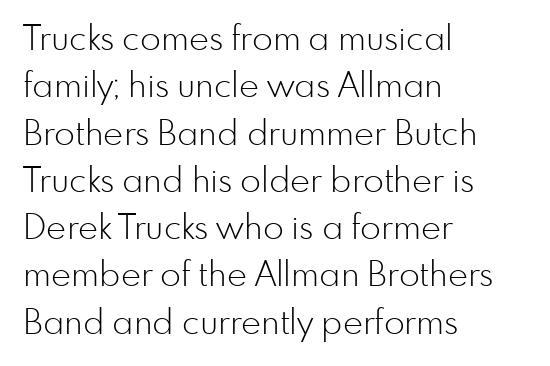
{"serif": "no", "italic": "no", "bold": "no", "weight": "light", "width": "normal", "stroke_contrast": "low", "x_height": "small", "monospaced": "no", "underline": "no", "align": "left", "line_spacing": "normal", "line_spacing_ratio": 1.39, "letter_spacing": "normal", "letter_spacing_em": 0.0, "glyph_px": 34}
